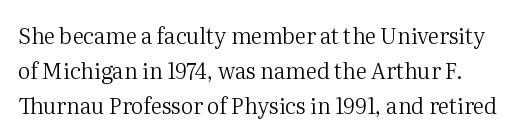
{"italic": "no", "bold": "no", "underline": "no", "line_spacing": "normal", "line_spacing_ratio": 1.59, "letter_spacing": "normal", "letter_spacing_em": 0.0, "glyph_px": 22}
